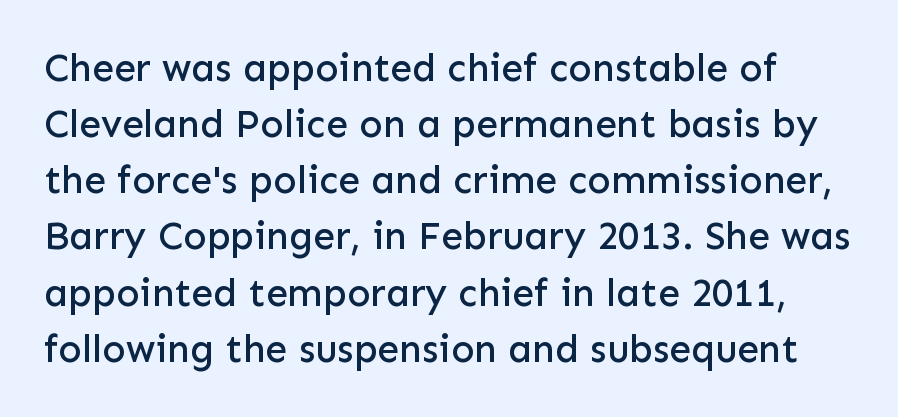
Q: Is the text italic (slanted)? A: No, it is upright.
Q: Is the typeface a serif or a sans-serif typeface? A: Sans-serif.
Q: Is the text underlined? A: No.
Q: Is the spacing between letters normal or unusually wide? A: Normal.
Q: Is the spacing between lines tight, normal or loose? A: Normal.
Q: Width (condensed, normal, or wide)? A: Normal.
Q: Stroke contrast? A: Low.
Q: x-height? A: Medium.
Q: Monospaced? A: No.
